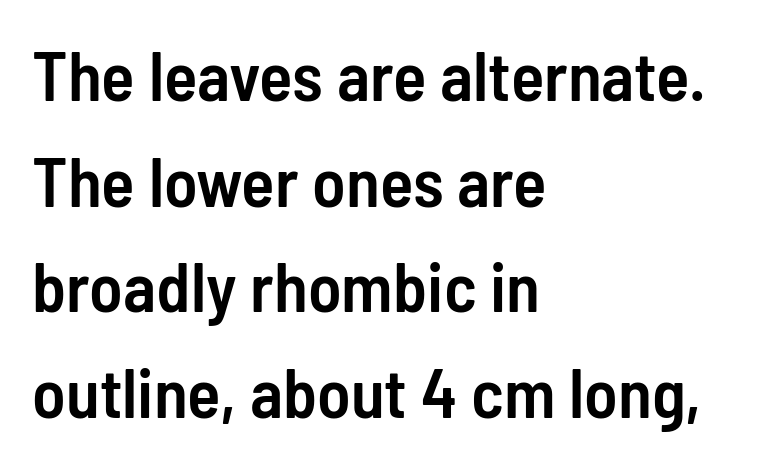
The image shows 69 px semibold, condensed sans-serif type, upright; set left-aligned, normal line spacing (1.53x), normal letter spacing, not underlined; low stroke contrast and a medium x-height.
